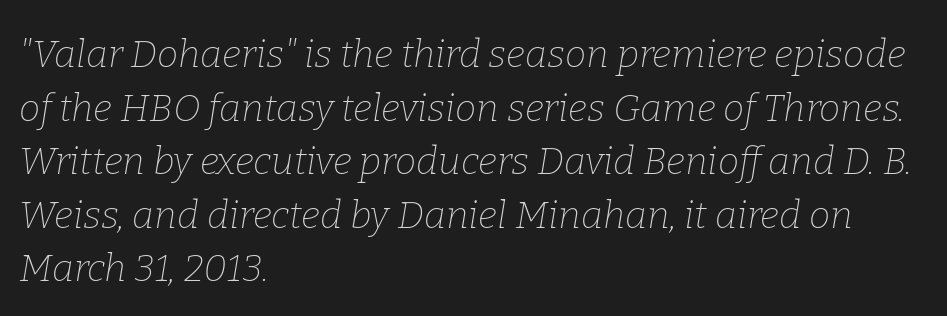
{"serif": "yes", "italic": "yes", "lean": "right", "slant_degrees": 9, "bold": "no", "weight": "thin", "width": "normal", "stroke_contrast": "low", "x_height": "medium", "monospaced": "no", "underline": "no", "align": "left", "line_spacing": "normal", "line_spacing_ratio": 1.41, "letter_spacing": "normal", "letter_spacing_em": 0.0, "glyph_px": 38}
